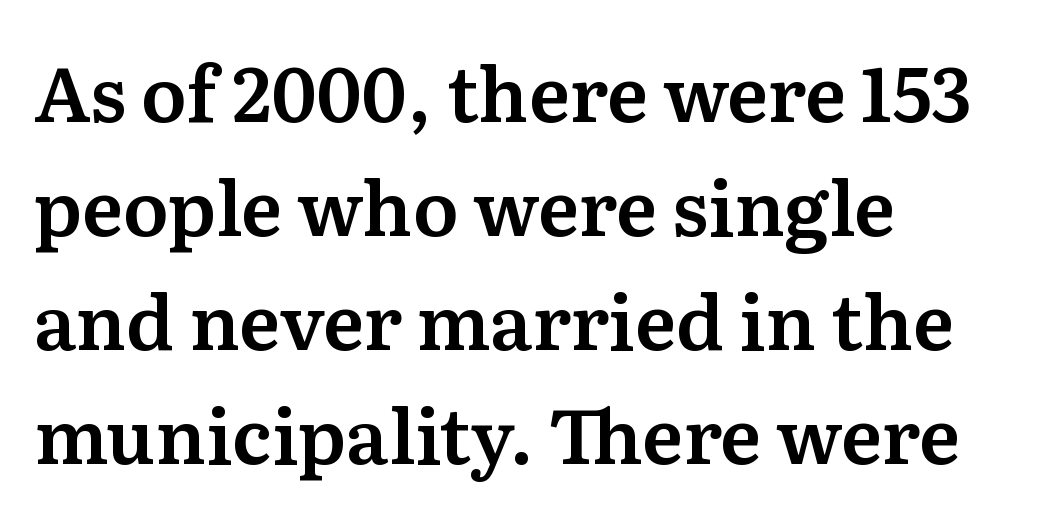
{"serif": "yes", "italic": "no", "width": "normal", "stroke_contrast": "medium", "x_height": "medium", "monospaced": "no", "underline": "no", "align": "left", "line_spacing": "normal", "line_spacing_ratio": 1.52, "letter_spacing": "normal", "letter_spacing_em": 0.0, "glyph_px": 75}
